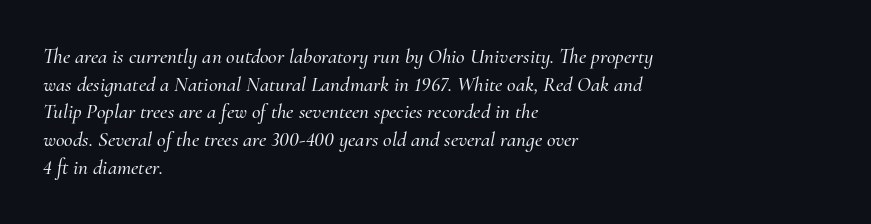
Every character sits at an angle, as italics do. The lines are quadded left. Type without underlining. Here the glyphs are tracked normally, forming tight word shapes.
